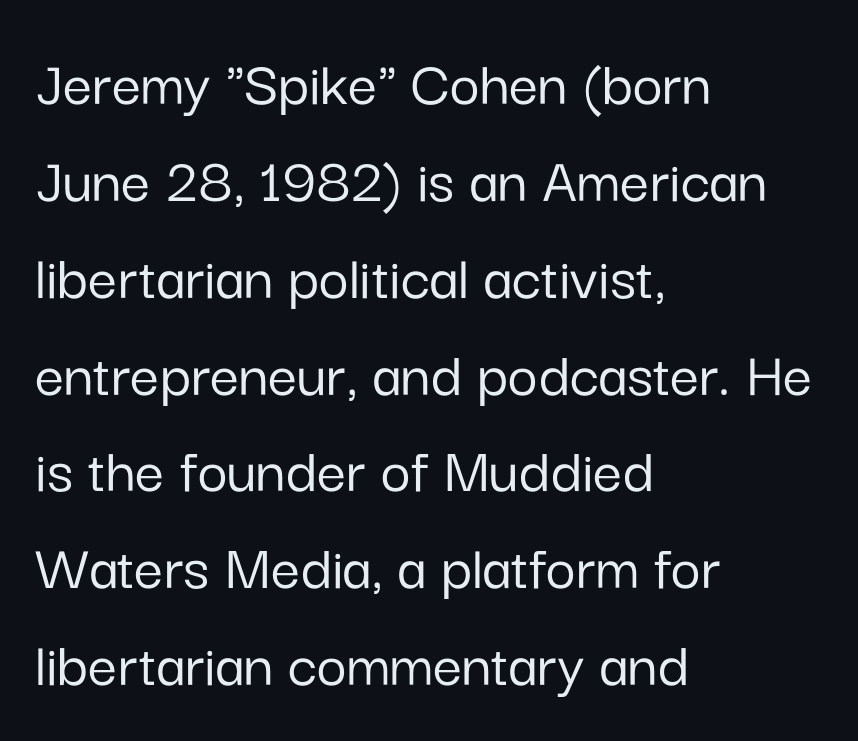
The image shows 65 px sans-serif type, upright; set left-aligned, normal line spacing (1.49x), normal letter spacing, not underlined; low stroke contrast and a medium x-height.
